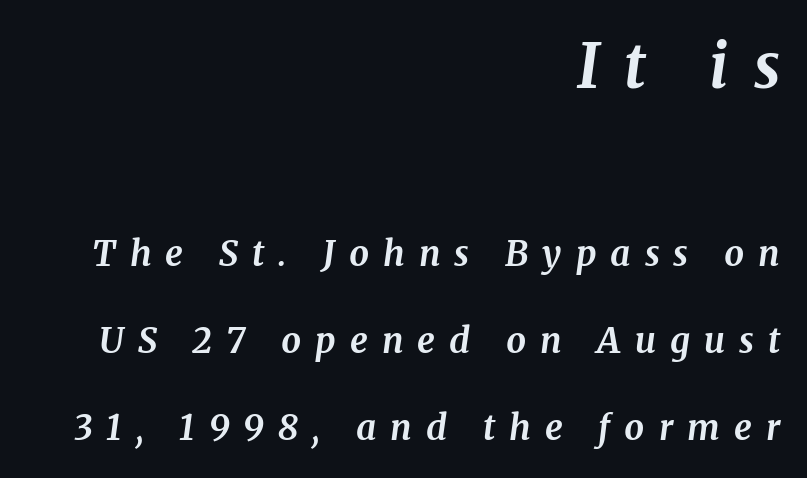
The strokes are fattened all the way to bold. These lines are composed in type with serifs. The area under the type is left untouched. A typesetter would call this heavily tracked-out type. Italic? Definitely — the glyphs are oblique. The passage shown begins with its larger block and ends with its smaller one.
